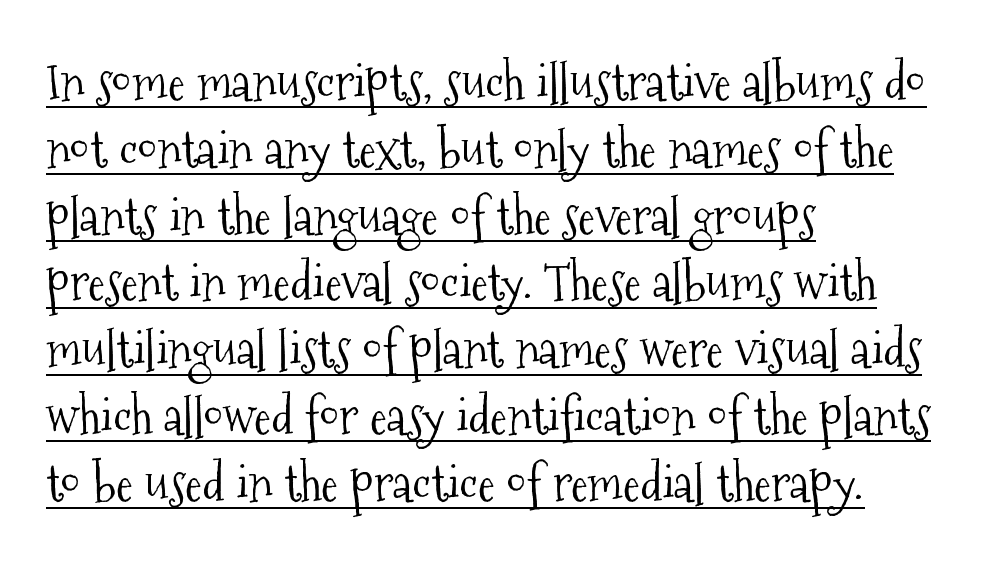
{"serif": "yes", "italic": "no", "bold": "no", "weight": "light", "width": "condensed", "stroke_contrast": "medium", "x_height": "medium", "monospaced": "no", "underline": "yes", "align": "left", "line_spacing": "normal", "line_spacing_ratio": 1.31, "letter_spacing": "normal", "letter_spacing_em": 0.0, "glyph_px": 51}
